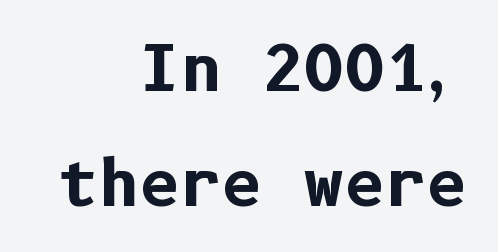
Q: Is the text bold? A: Yes.
Q: Is the text italic (slanted)? A: No, it is upright.
Q: Is the typeface a serif or a sans-serif typeface? A: Sans-serif.
Q: Is the text underlined? A: No.
Q: How is the paragraph aligned? A: Right-aligned.
Q: Is the spacing between letters normal or unusually wide? A: Normal.
Q: Width (condensed, normal, or wide)? A: Normal.
Q: Stroke contrast? A: Low.
Q: x-height? A: Medium.
